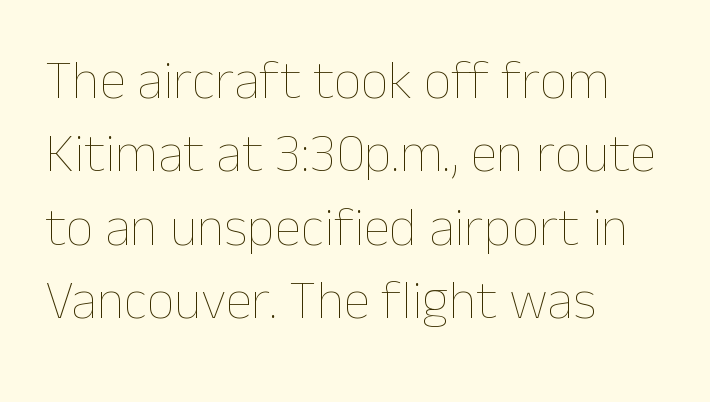
The image shows 54 px thin type, upright; set left-aligned, normal line spacing (1.36x), normal letter spacing, not underlined; low stroke contrast and a medium x-height.
